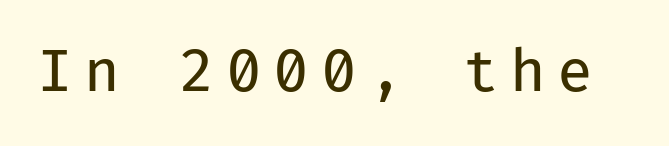
Q: Is the text bold? A: No.
Q: Is the text italic (slanted)? A: No, it is upright.
Q: Is the typeface a serif or a sans-serif typeface? A: Sans-serif.
Q: Is the text underlined? A: No.
Q: Is the spacing between letters normal or unusually wide? A: Unusually wide.
Q: Width (condensed, normal, or wide)? A: Normal.
Q: Stroke contrast? A: Low.
Q: x-height? A: Medium.
Q: Monospaced? A: Yes.
